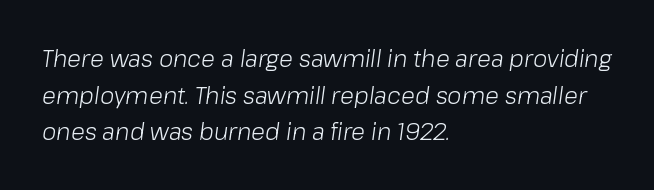
The image shows 23 px text type, italic (leaning right); set left-aligned, normal line spacing (1.59x), normal letter spacing, not underlined.
